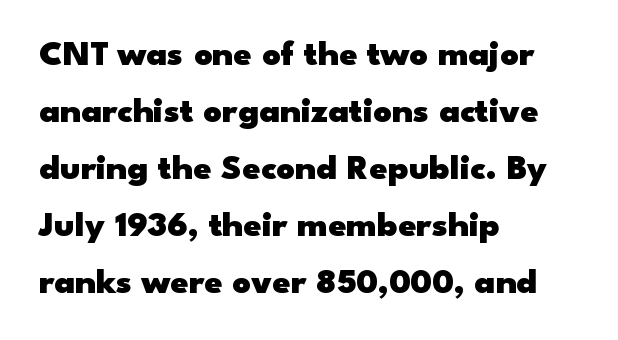
Q: Is the text bold? A: Yes.
Q: Is the text italic (slanted)? A: No, it is upright.
Q: Is the typeface a serif or a sans-serif typeface? A: Sans-serif.
Q: Is the text underlined? A: No.
Q: How is the paragraph aligned? A: Left-aligned.
Q: Is the spacing between letters normal or unusually wide? A: Normal.
Q: Is the spacing between lines tight, normal or loose? A: Normal.
Q: Width (condensed, normal, or wide)? A: Wide.
Q: Stroke contrast? A: Low.
Q: x-height? A: Small.
Q: Monospaced? A: No.
